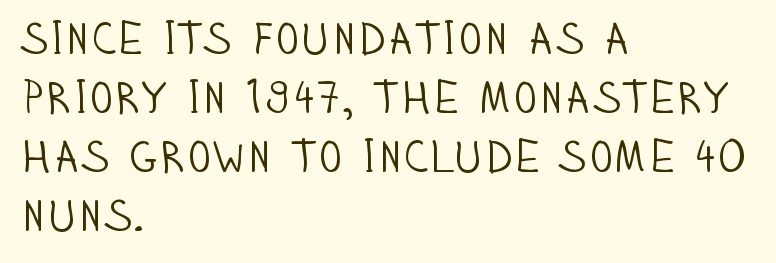
The image shows 45 px light, condensed sans-serif type, upright; set left-aligned, normal line spacing (1.31x), normal letter spacing, not underlined; low stroke contrast and a large x-height.
